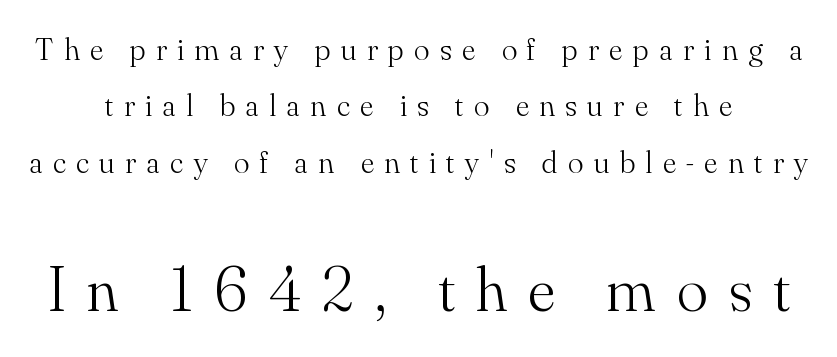
{"serif": "yes", "italic": "no", "bold": "no", "weight": "light", "width": "normal", "stroke_contrast": "medium", "x_height": "small", "monospaced": "no", "underline": "no", "line_spacing_ratio": 1.76, "letter_spacing": "wide", "letter_spacing_em": 0.33, "larger_block": "second", "size_ratio": 2.0, "glyph_px": 64}
